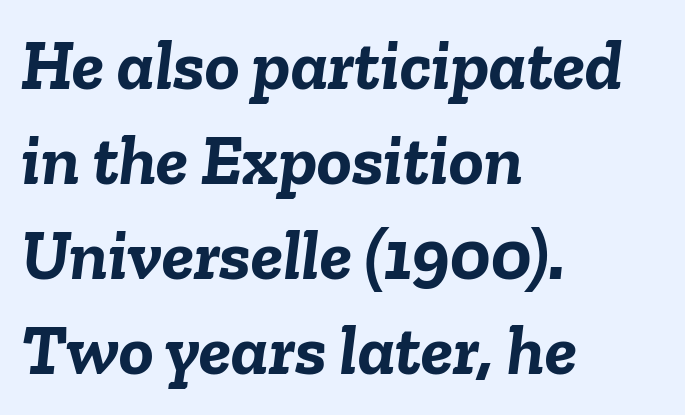
Every character sits at an angle, as italics do. Do the characters align in a grid? No, the font is proportional. Each glyph is drawn with heavy, bold strokes. Glyph-to-glyph distance matches everyday printed text. Descenders hang freely into open space.
